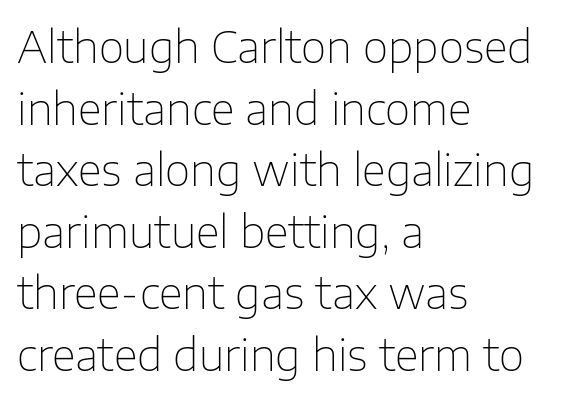
The image shows 44 px thin sans-serif type, upright; set left-aligned, normal line spacing (1.4x), normal letter spacing, not underlined; low stroke contrast and a medium x-height.
